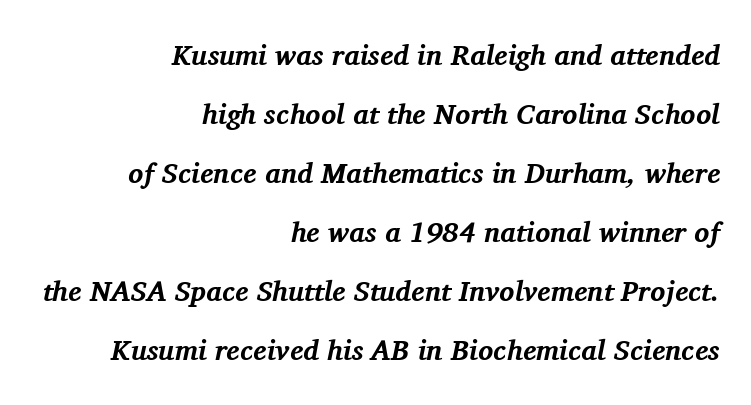
In terms of letterform style, serifs are clearly present. Which margin do the lines hug? The right one — the left edge is uneven. Rendered with sloped, italic letterforms. These lines are rendered in a variable-pitch font. Nobody touched the tracking dial on this one. Descenders hang freely into open space.
